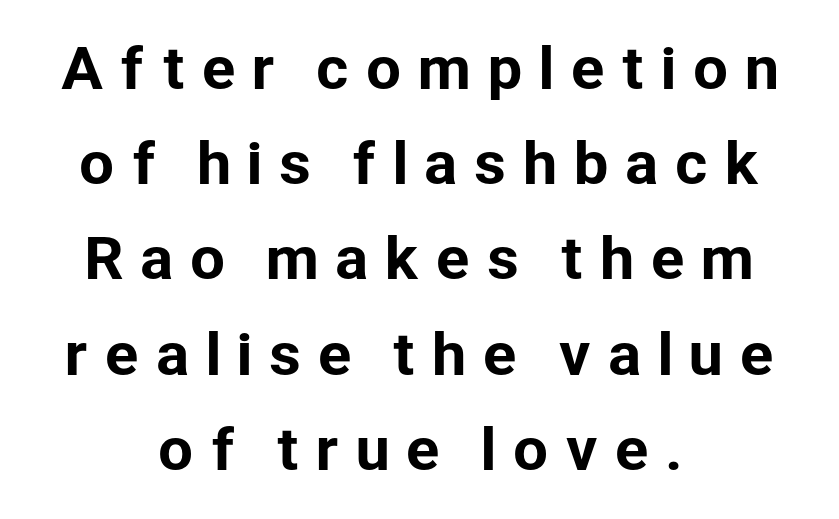
Proportional: the letters do not fall into vertical columns. Characters remain perfectly vertical along every line. Type style note: lacks serifs. Unmarked baselines from the first word to the last.
